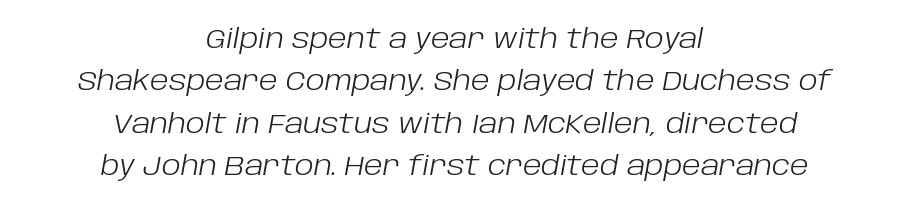
The image shows 27 px text type, italic (leaning right); set centered, normal line spacing (1.57x), normal letter spacing, not underlined.
